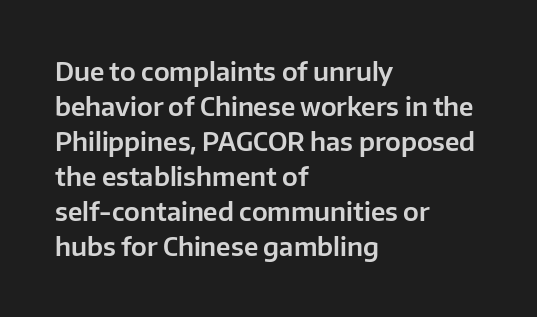
The image shows 25 px text type, upright; set left-aligned, normal line spacing (1.4x), normal letter spacing, not underlined.
